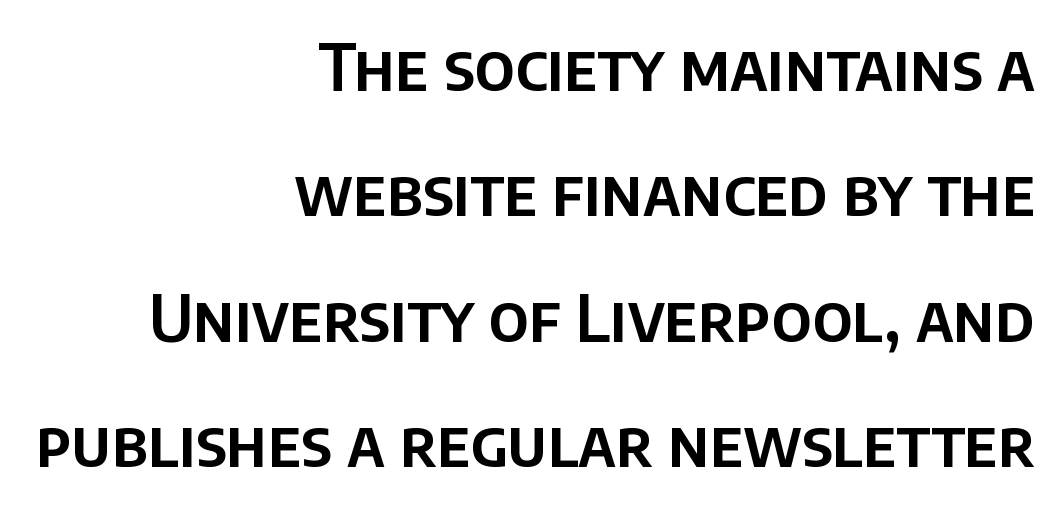
{"serif": "no", "italic": "no", "width": "normal", "stroke_contrast": "low", "x_height": "large", "monospaced": "no", "underline": "no", "align": "right", "line_spacing": "loose", "line_spacing_ratio": 1.93, "letter_spacing": "normal", "letter_spacing_em": 0.0, "glyph_px": 65}
